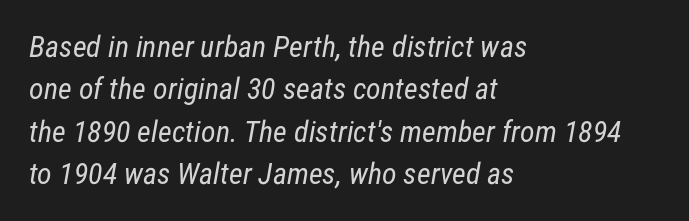
The image shows 30 px regular-weight, condensed sans-serif type; set left-aligned, normal line spacing (1.41x), normal letter spacing, not underlined; low stroke contrast and a medium x-height.
